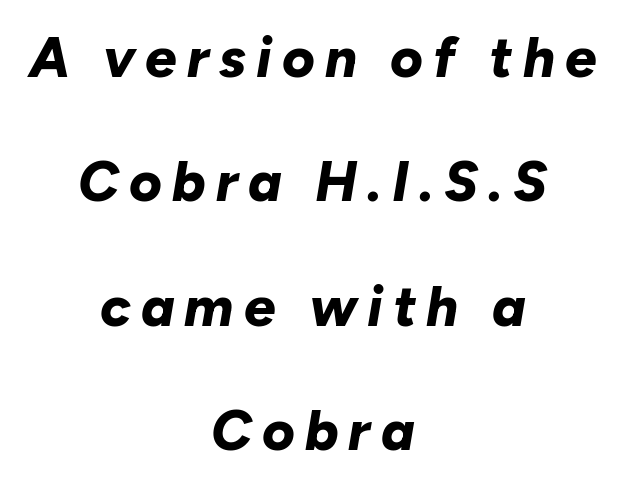
Q: Is the text bold? A: Yes.
Q: Is the text italic (slanted)? A: Yes, it leans right by about 10 degrees.
Q: Is the text underlined? A: No.
Q: How is the paragraph aligned? A: Centered.
Q: Is the spacing between lines tight, normal or loose? A: Loose.
Q: Width (condensed, normal, or wide)? A: Normal.
Q: Stroke contrast? A: Low.
Q: x-height? A: Medium.
Q: Monospaced? A: No.
